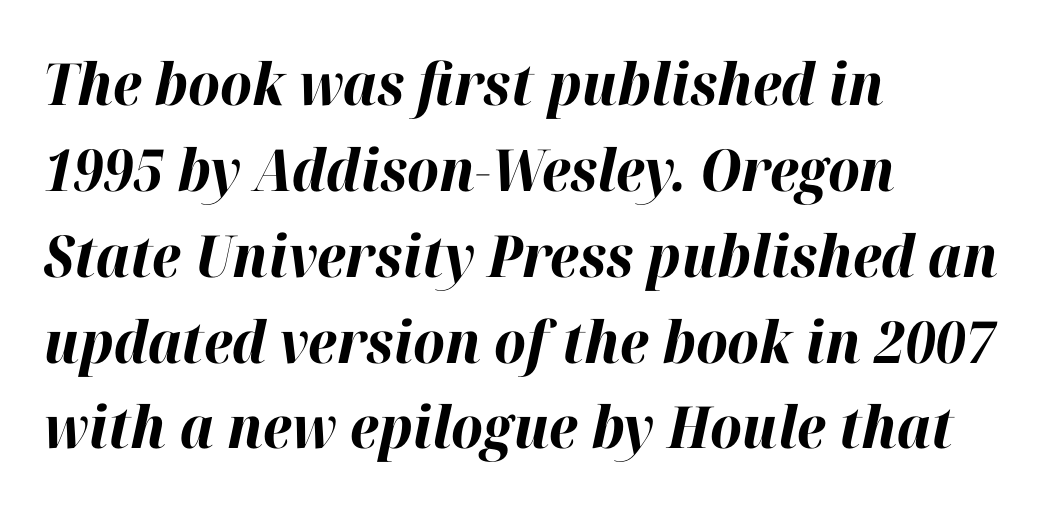
How are the letters spaced? Ordinarily, with no added tracking. The space between consecutive lines is moderate. Is this a fixed-width face? No — the glyphs have proportional, varying widths. A classic flush-left, rag-right setting is used for this passage.
